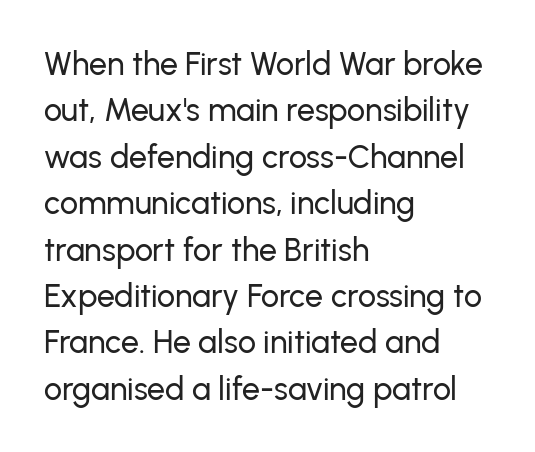
These lines keep a tight, regular rhythm from letter to letter. Rows of type keep a routine distance in the vertical direction. This sample has the flowing, uneven cadence of proportional lettering. The typography opts for an upright posture over an oblique one.
